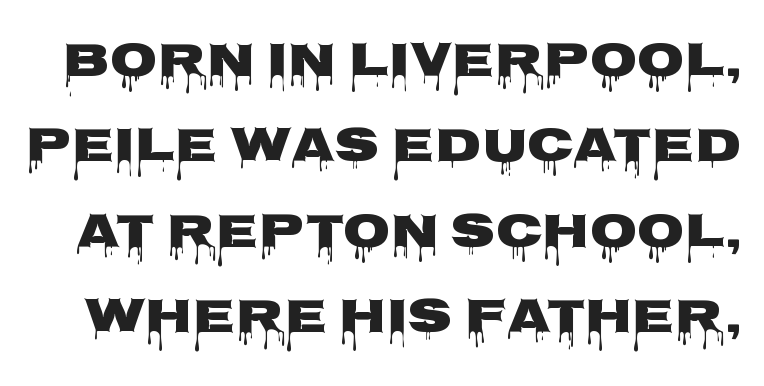
The image shows 49 px wide sans-serif type, upright; set line spacing 1.74x, normal letter spacing, not underlined; low stroke contrast and a large x-height.
